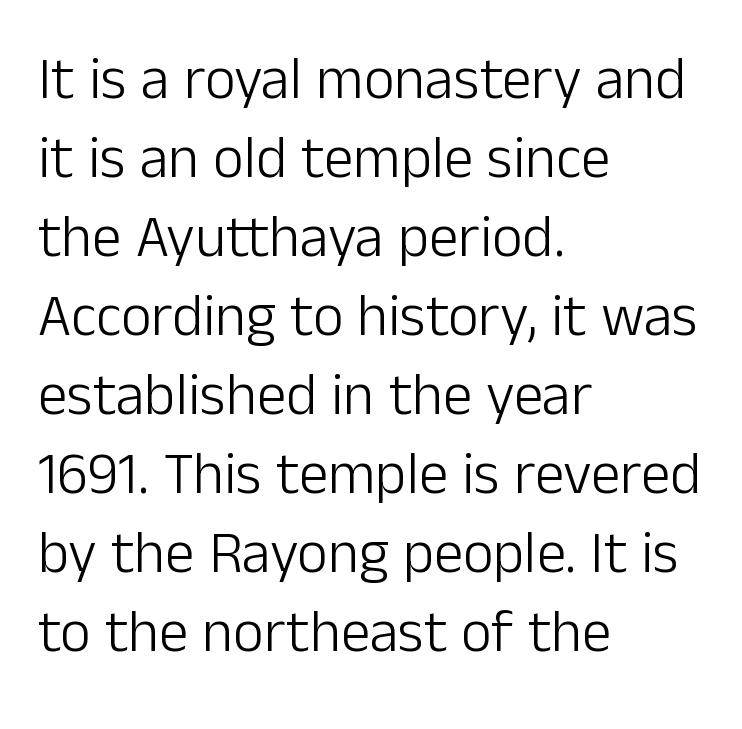
Q: Is the text bold? A: No.
Q: Is the text italic (slanted)? A: No, it is upright.
Q: Is the typeface a serif or a sans-serif typeface? A: Sans-serif.
Q: Is the text underlined? A: No.
Q: How is the paragraph aligned? A: Left-aligned.
Q: Is the spacing between letters normal or unusually wide? A: Normal.
Q: Is the spacing between lines tight, normal or loose? A: Normal.
Q: Width (condensed, normal, or wide)? A: Normal.
Q: Stroke contrast? A: Low.
Q: x-height? A: Medium.
Q: Monospaced? A: No.
